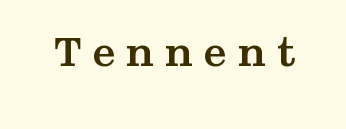
{"serif": "yes", "italic": "no", "bold": "yes", "weight": "semibold", "width": "wide", "stroke_contrast": "medium", "x_height": "medium", "monospaced": "no", "underline": "no", "letter_spacing": "wide", "letter_spacing_em": 0.22, "glyph_px": 47}
